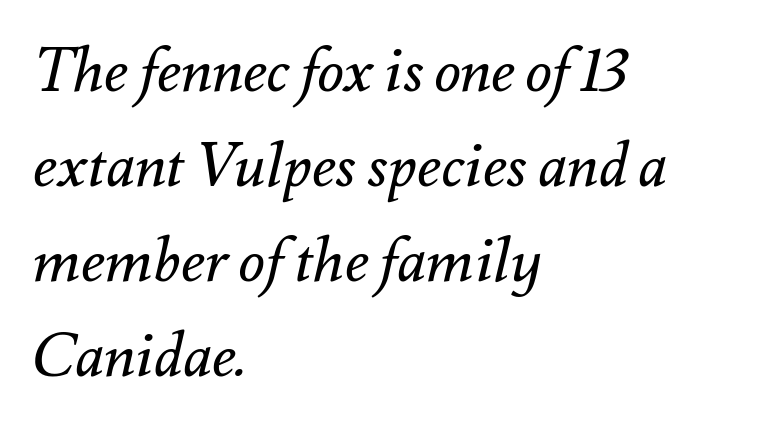
Tracking here is standard; glyphs follow each other at the usual distance. Lines of text with bare space underneath. Where is the straight margin? On the left. You can tell it's italic because the verticals aren't actually vertical. The cut favours lightness, reaching ordinary text weight at its darkest.
